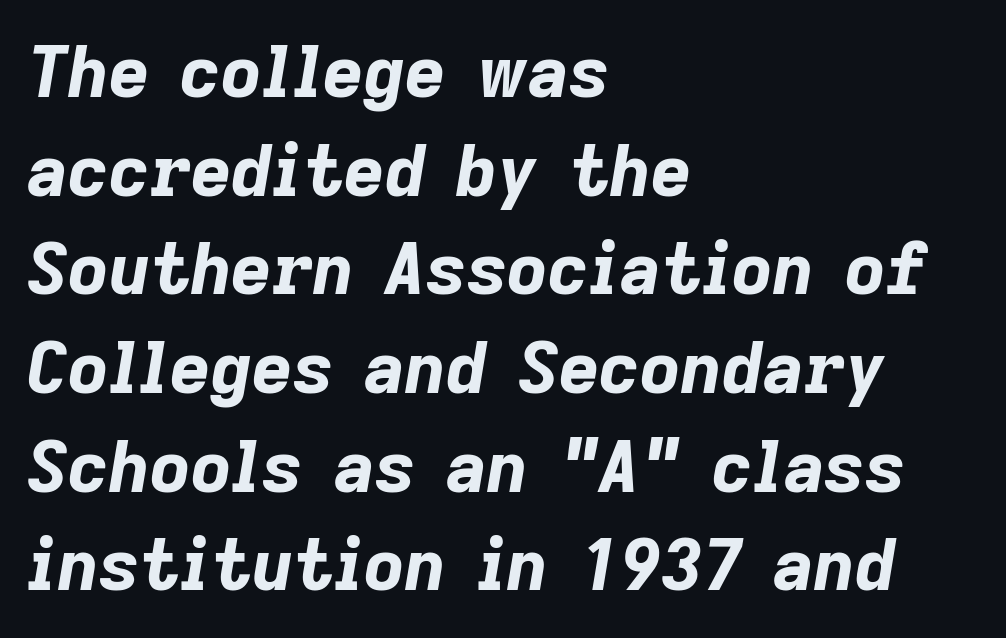
Is this a fixed-width face? No — the glyphs have proportional, varying widths. The string is rendered with underlining switched off. Typesetter's note: full bold, strokes at maximum text heaviness. Regular leading. These lines keep a tight, regular rhythm from letter to letter. The passage shown leans; its letterforms are oblique.
